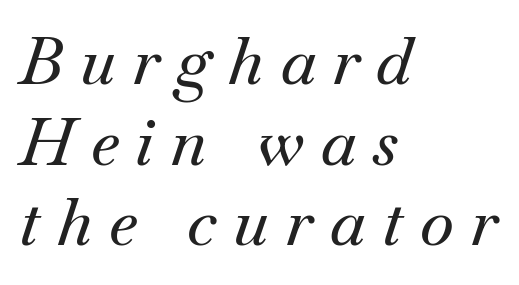
The image shows 65 px serif type, italic (leaning right); set left-aligned, line spacing 1.24x, unusually wide letter spacing (+0.26 em), not underlined; medium stroke contrast and a small x-height.
